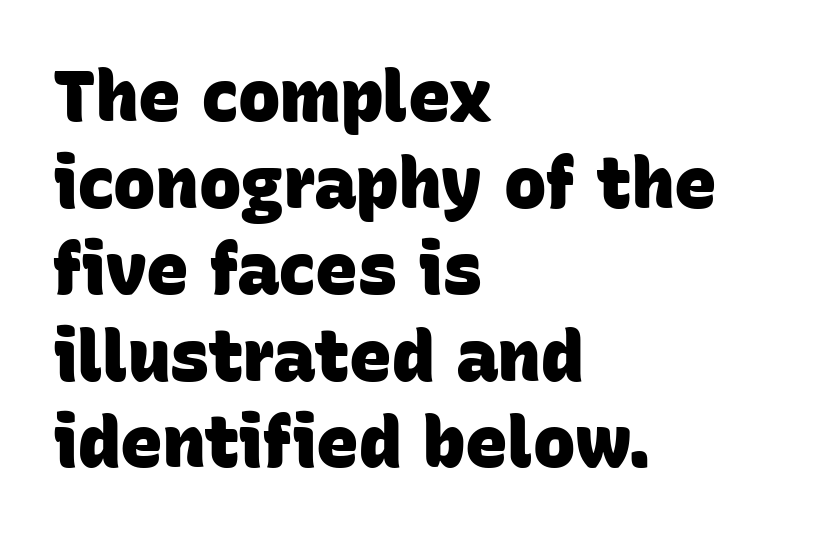
Q: Is the text bold? A: Yes.
Q: Is the typeface a serif or a sans-serif typeface? A: Sans-serif.
Q: Is the text underlined? A: No.
Q: How is the paragraph aligned? A: Left-aligned.
Q: Is the spacing between letters normal or unusually wide? A: Normal.
Q: Width (condensed, normal, or wide)? A: Normal.
Q: Stroke contrast? A: Low.
Q: x-height? A: Large.
Q: Monospaced? A: No.
